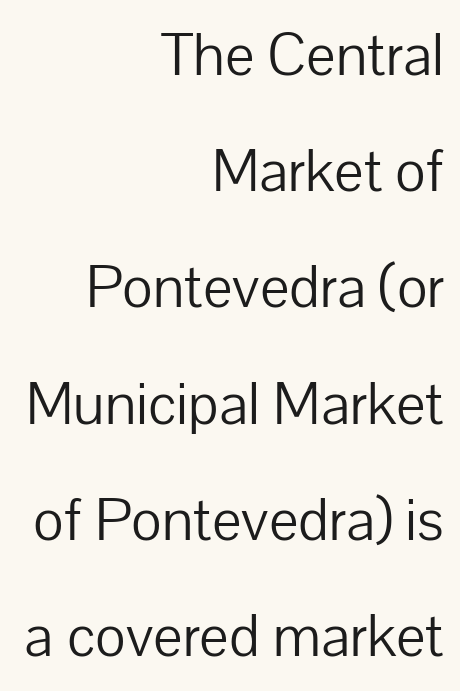
What kind of face is this? One without serifs — a sans. When letters stand straight like this, we call the style roman or upright. The face used here is proportionally spaced, like ordinary book or web type. Bare-footed words on every line.
